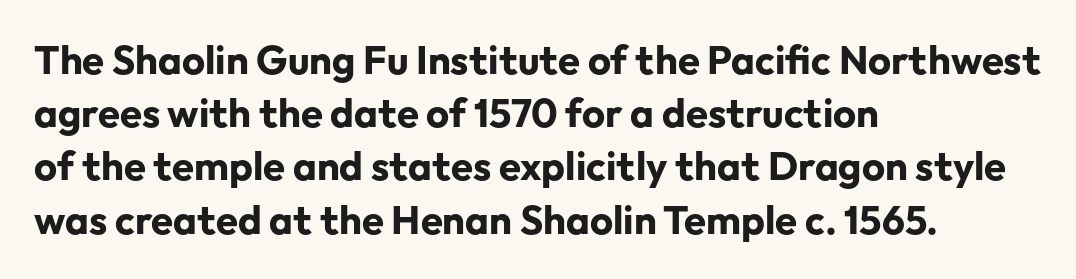
The image shows 40 px bold sans-serif type, upright; set left-aligned, normal line spacing (1.33x), normal letter spacing, not underlined; low stroke contrast and a medium x-height.
